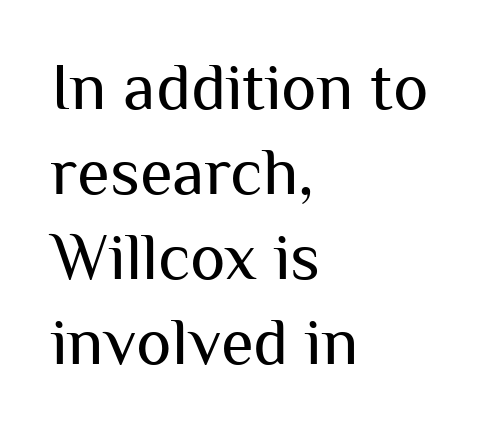
The image shows 67 px regular-weight sans-serif type, upright; set left-aligned, normal line spacing (1.27x), normal letter spacing, not underlined; medium stroke contrast and a medium x-height.
